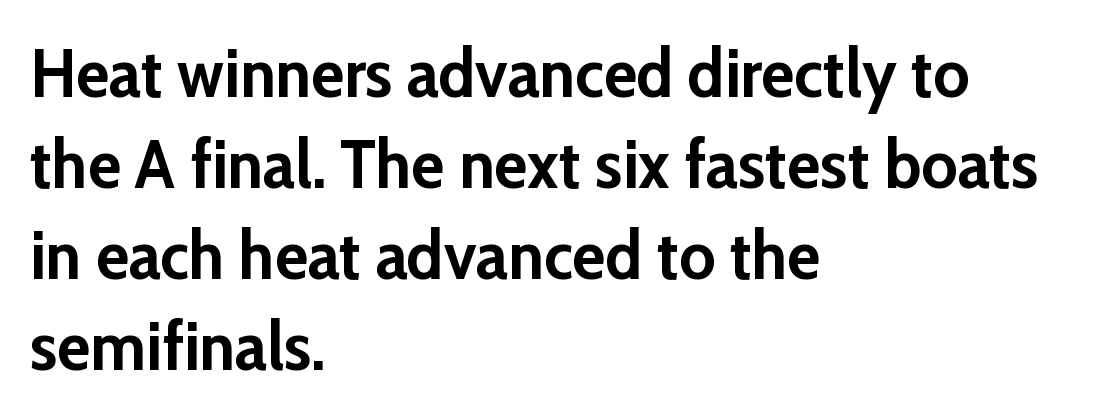
It's the straight-up-and-down kind of type. Each glyph is drawn with heavy, bold strokes. A normal amount of white space separates one row of letters from the next. Examine the stroke ends and you'll find no serifs. No extra tracking has been applied to these lines.
